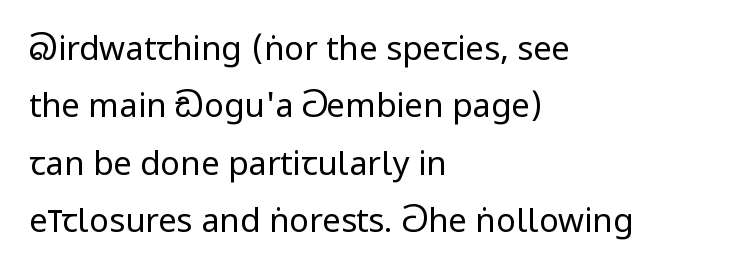
{"serif": "no", "italic": "no", "bold": "no", "weight": "regular", "width": "condensed", "stroke_contrast": "low", "underline": "no", "align": "left", "line_spacing_ratio": 1.74, "letter_spacing": "normal", "letter_spacing_em": 0.0, "glyph_px": 33}
